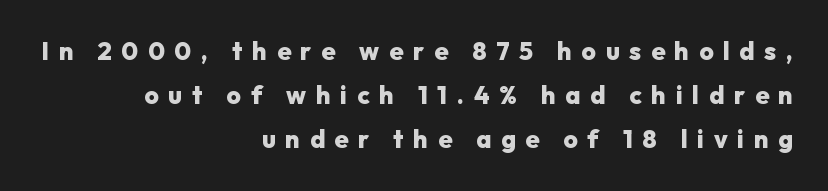
Q: Is the text bold? A: Yes.
Q: Is the text italic (slanted)? A: No, it is upright.
Q: Is the text underlined? A: No.
Q: How is the paragraph aligned? A: Right-aligned.
Q: Is the spacing between letters normal or unusually wide? A: Unusually wide.
